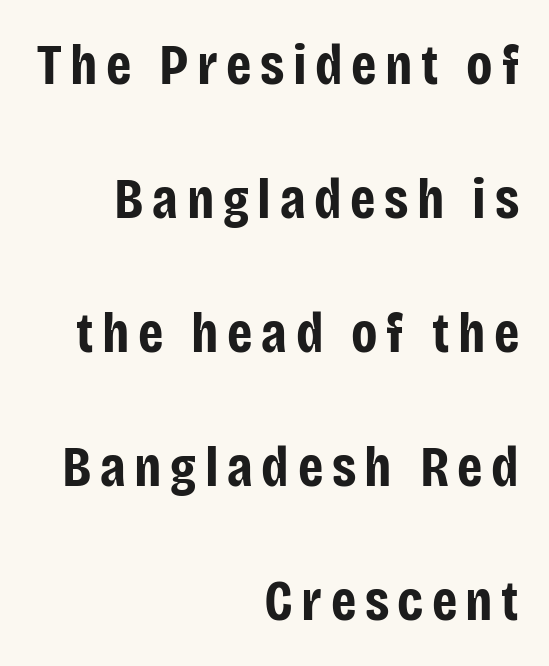
{"serif": "no", "italic": "no", "bold": "yes", "weight": "bold", "width": "condensed", "stroke_contrast": "low", "x_height": "large", "monospaced": "no", "underline": "no", "align": "right", "line_spacing": "loose", "line_spacing_ratio": 2.35, "glyph_px": 57}
